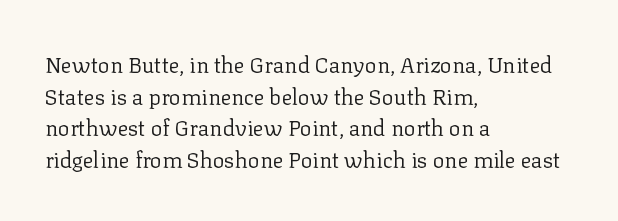
Q: Is the text bold? A: No.
Q: Is the text italic (slanted)? A: No, it is upright.
Q: Is the text underlined? A: No.
Q: How is the paragraph aligned? A: Left-aligned.
Q: Is the spacing between letters normal or unusually wide? A: Normal.
Q: Is the spacing between lines tight, normal or loose? A: Normal.
